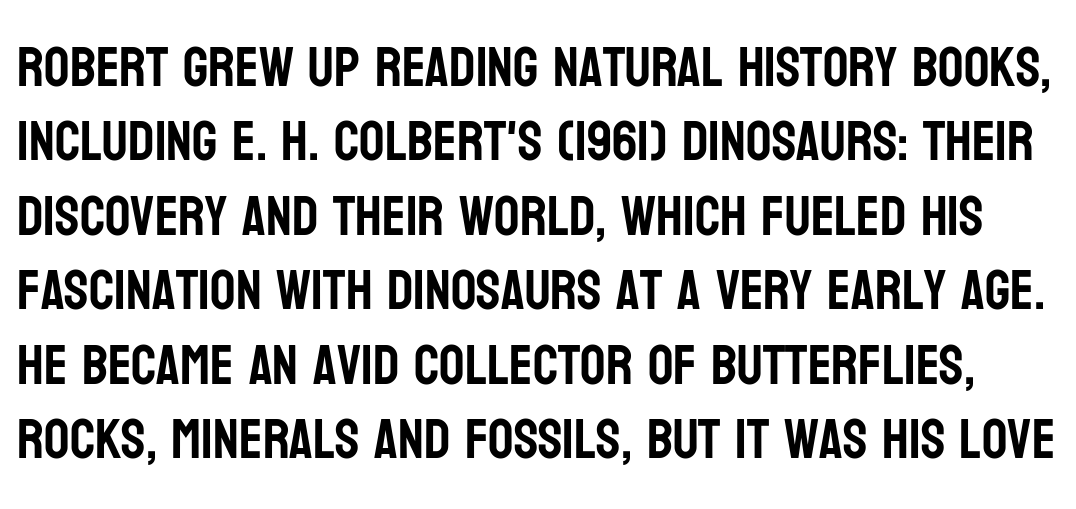
{"serif": "no", "italic": "no", "width": "condensed", "stroke_contrast": "low", "x_height": "large", "monospaced": "no", "underline": "no", "line_spacing": "normal", "line_spacing_ratio": 1.33, "letter_spacing": "normal", "letter_spacing_em": 0.0, "glyph_px": 56}
